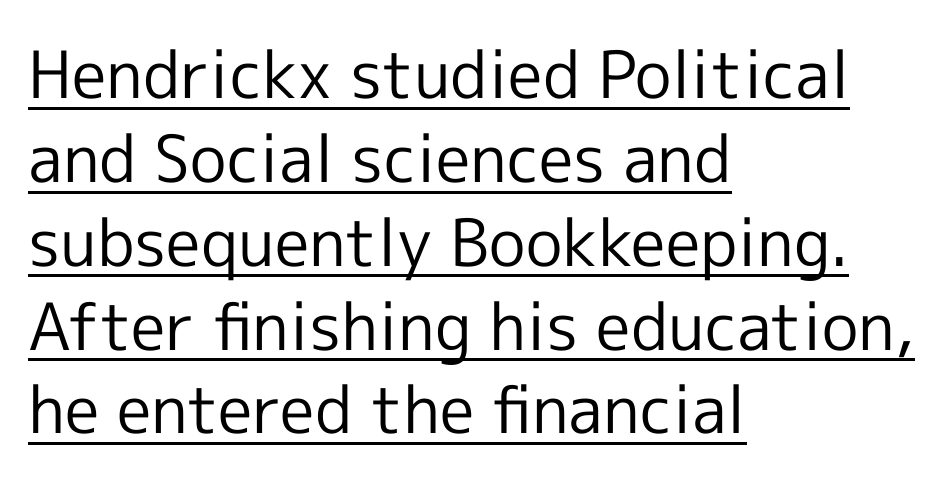
This rendering employs a face without finishing strokes, i.e., a sans-serif. Note the varied advance widths — an 'i' is clearly narrower than an 'm'. Weight: in the light-to-regular range. Observe the ordinary spacing: letters are neighbours, not strangers. Line starts are locked; line ends wander.
